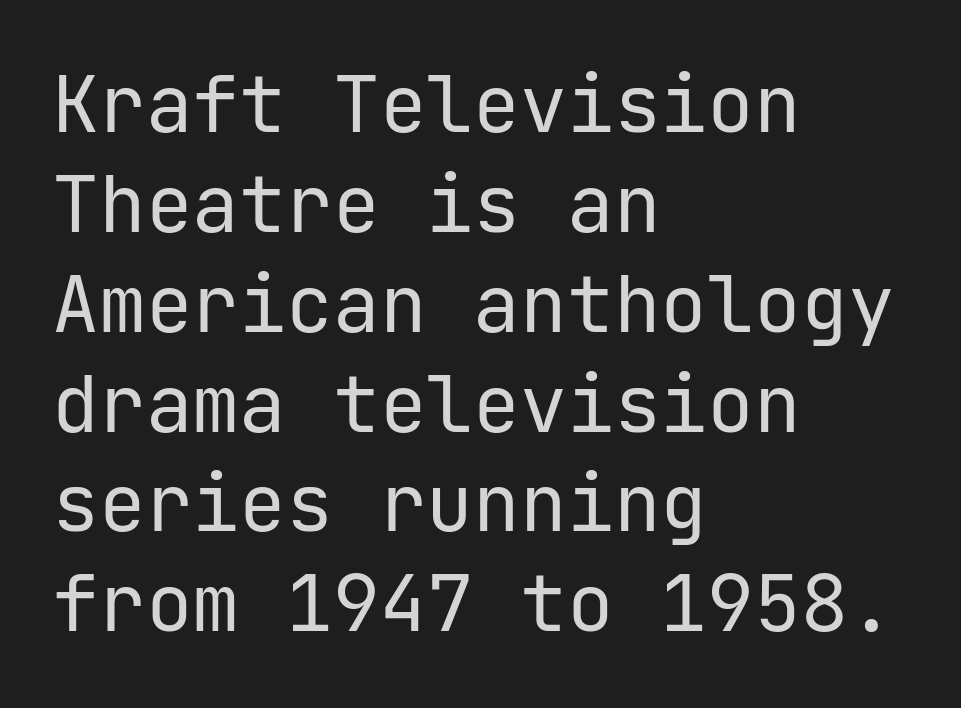
The image shows 78 px regular-weight sans-serif type, upright; set left-aligned, normal line spacing (1.28x), normal letter spacing, not underlined; low stroke contrast and a medium x-height.
